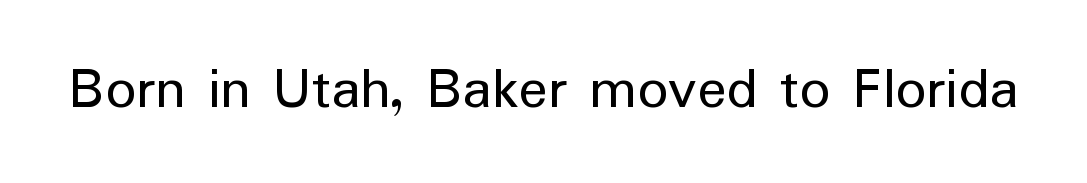
The image shows 61 px regular-weight sans-serif type, upright; set normal letter spacing, not underlined; low stroke contrast and a medium x-height.
